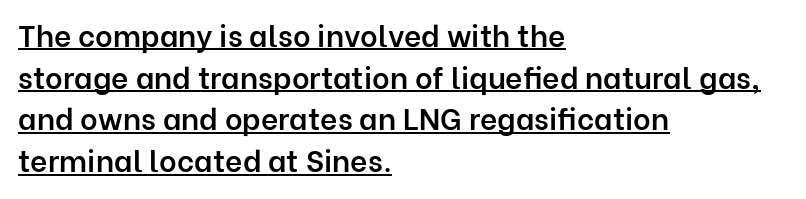
{"serif": "no", "italic": "no", "bold": "semi", "weight": "semibold", "width": "normal", "stroke_contrast": "low", "x_height": "medium", "monospaced": "no", "underline": "yes", "align": "left", "line_spacing": "normal", "line_spacing_ratio": 1.39, "letter_spacing": "normal", "letter_spacing_em": 0.0, "glyph_px": 30}
